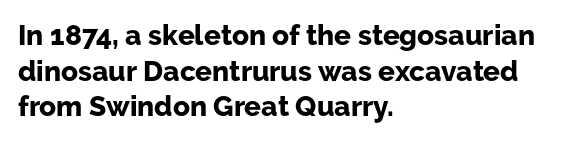
The image shows 28 px bold sans-serif type, upright; set left-aligned, normal line spacing (1.27x), normal letter spacing, not underlined; low stroke contrast and a medium x-height.
